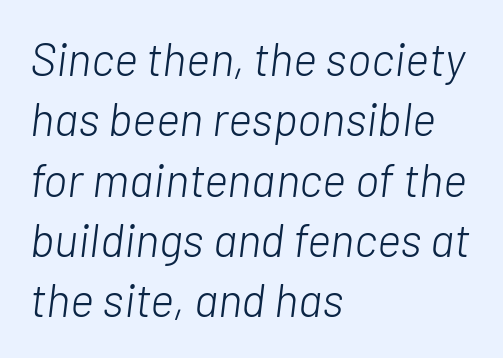
Q: Is the text bold? A: No.
Q: Is the text italic (slanted)? A: Yes, it leans right by about 7 degrees.
Q: Is the text underlined? A: No.
Q: How is the paragraph aligned? A: Left-aligned.
Q: Is the spacing between letters normal or unusually wide? A: Normal.
Q: Is the spacing between lines tight, normal or loose? A: Normal.
Q: Width (condensed, normal, or wide)? A: Normal.
Q: Stroke contrast? A: Low.
Q: x-height? A: Medium.
Q: Monospaced? A: No.
